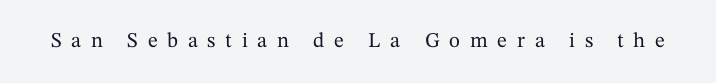
Is the letter spacing exaggerated? Yes — the characters are pushed far apart. Ascenders rise straight up at ninety degrees. The gap between lines stays unmarked.
